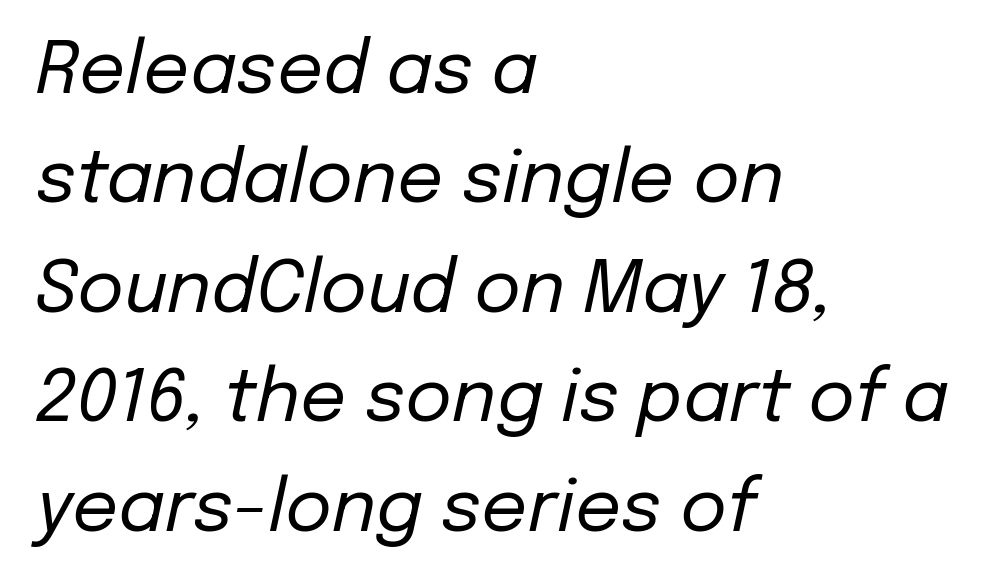
Q: Is the text bold? A: No.
Q: Is the text italic (slanted)? A: Yes, it leans right by about 12 degrees.
Q: Is the text underlined? A: No.
Q: How is the paragraph aligned? A: Left-aligned.
Q: Is the spacing between letters normal or unusually wide? A: Normal.
Q: Is the spacing between lines tight, normal or loose? A: Normal.
Q: Width (condensed, normal, or wide)? A: Normal.
Q: Stroke contrast? A: Low.
Q: x-height? A: Medium.
Q: Monospaced? A: No.
